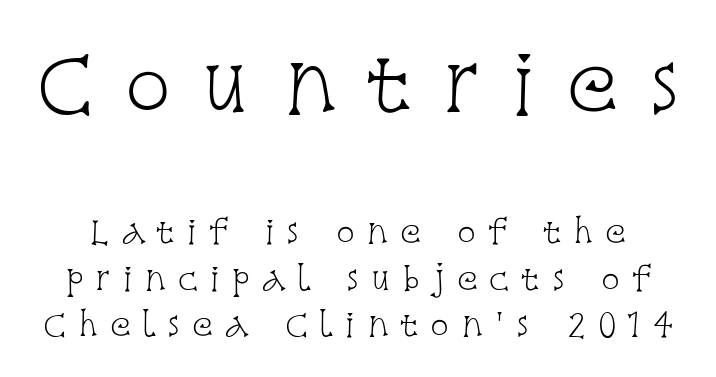
The image shows 78 px light, condensed serif type, upright; set normal line spacing (1.5x), unusually wide letter spacing (+0.38 em), not underlined; the first (top) block is 2.52x larger; low stroke contrast and a large x-height.
